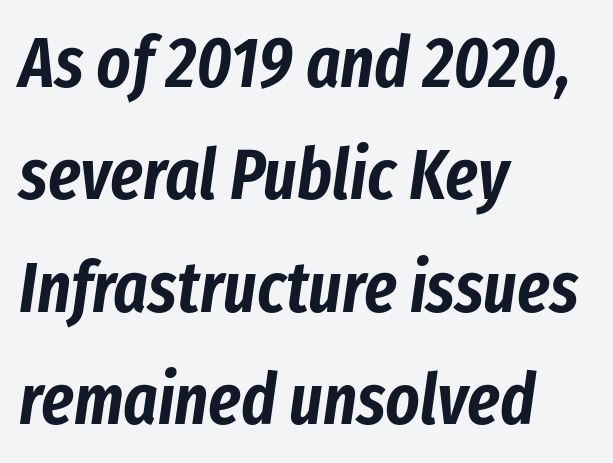
{"italic": "yes", "lean": "right", "slant_degrees": 8, "width": "condensed", "stroke_contrast": "low", "x_height": "medium", "monospaced": "no", "underline": "no", "align": "left", "line_spacing": "normal", "line_spacing_ratio": 1.56, "letter_spacing": "normal", "letter_spacing_em": 0.0, "glyph_px": 72}
